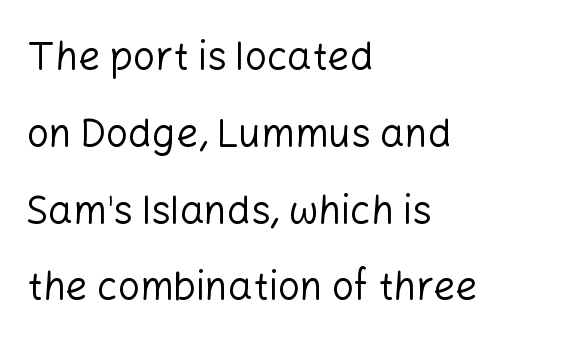
The image shows 39 px regular-weight sans-serif type, upright; set left-aligned, loose line spacing (1.97x), normal letter spacing, not underlined; low stroke contrast and a medium x-height.
